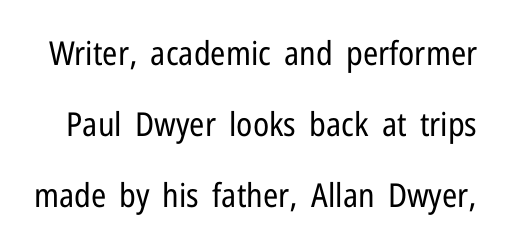
The image shows 33 px regular-weight, condensed sans-serif type, upright; set loose line spacing (2.15x), normal letter spacing, not underlined; low stroke contrast and a medium x-height.
